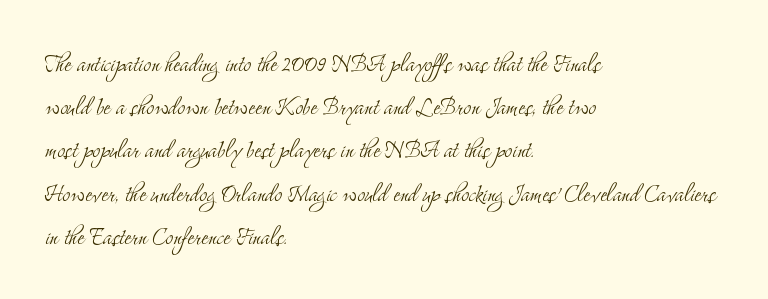
Q: Is the text bold? A: No.
Q: Is the text italic (slanted)? A: Yes.
Q: Is the typeface a serif or a sans-serif typeface? A: Serif.
Q: Is the text underlined? A: No.
Q: How is the paragraph aligned? A: Left-aligned.
Q: Is the spacing between letters normal or unusually wide? A: Normal.
Q: Is the spacing between lines tight, normal or loose? A: Normal.
Q: Width (condensed, normal, or wide)? A: Condensed.
Q: Stroke contrast? A: Medium.
Q: x-height? A: Small.
Q: Monospaced? A: No.
